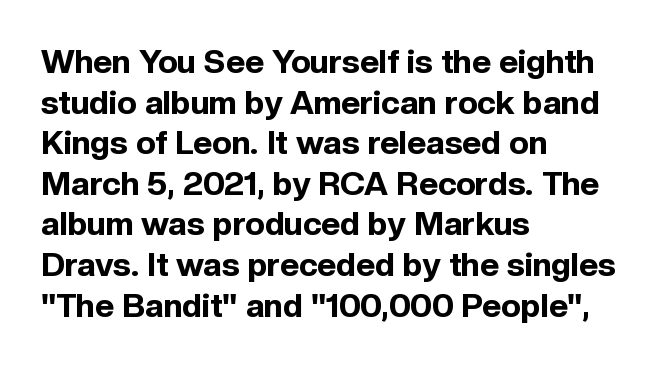
{"serif": "no", "italic": "no", "bold": "yes", "weight": "bold", "width": "normal", "x_height": "medium", "monospaced": "no", "underline": "no", "align": "left", "line_spacing_ratio": 1.23, "letter_spacing": "normal", "letter_spacing_em": 0.0, "glyph_px": 33}
